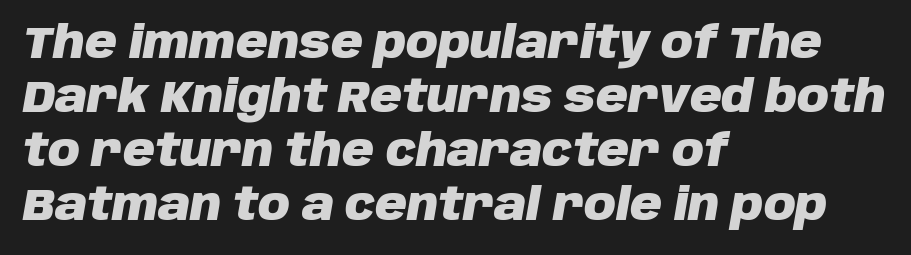
Look at the tracking — it's just the regular setting, nothing added. Notice how the stems are inclined rather than vertical — that's the hallmark of italics. Quick note: underline off. A typesetter would call this proportional, since set widths differ per character. Summary of weight: heavy, a full bold. This sample is left-justified, so line endings fall wherever the words run out.
